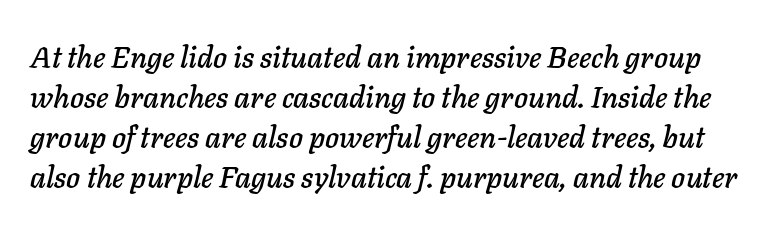
The image shows 30 px text type, italic (leaning right); set normal line spacing (1.33x), normal letter spacing, not underlined; low stroke contrast and a medium x-height.
